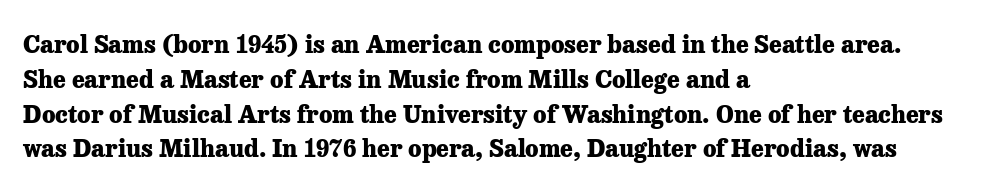
The image shows 24 px bold type, upright; set left-aligned, normal line spacing (1.45x), normal letter spacing, not underlined.
